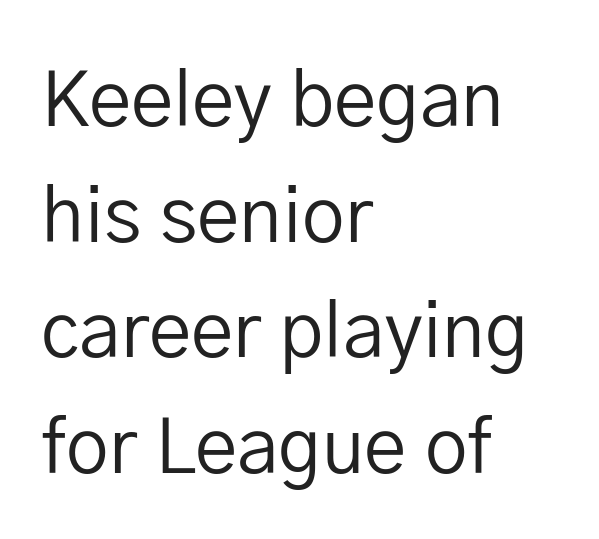
{"serif": "no", "italic": "no", "bold": "no", "weight": "regular", "width": "normal", "stroke_contrast": "low", "x_height": "medium", "monospaced": "no", "underline": "no", "align": "left", "line_spacing": "normal", "line_spacing_ratio": 1.52, "letter_spacing": "normal", "letter_spacing_em": 0.0, "glyph_px": 76}
